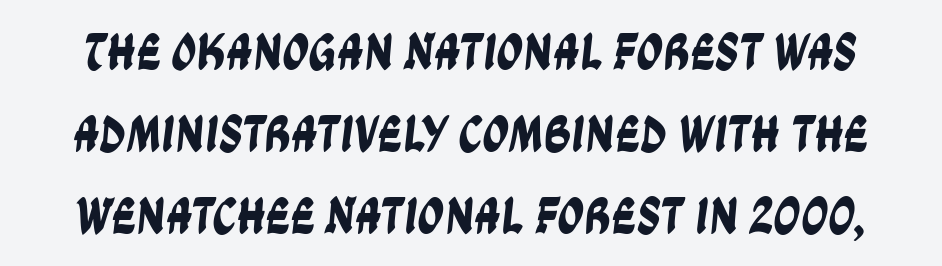
Q: Is the typeface a serif or a sans-serif typeface? A: Sans-serif.
Q: Is the text underlined? A: No.
Q: Is the spacing between letters normal or unusually wide? A: Normal.
Q: Is the spacing between lines tight, normal or loose? A: Normal.
Q: Width (condensed, normal, or wide)? A: Condensed.
Q: Stroke contrast? A: Low.
Q: x-height? A: Large.
Q: Monospaced? A: No.
